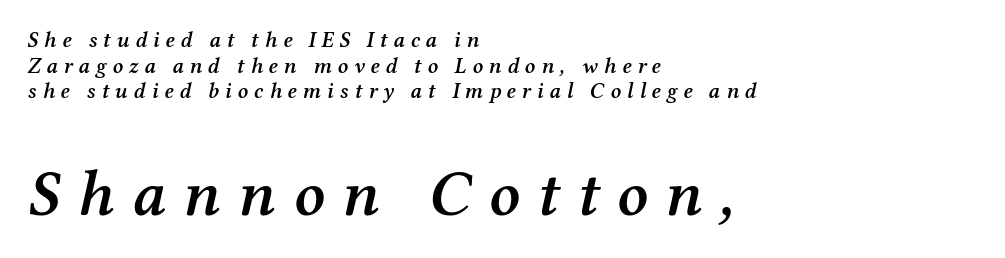
{"serif": "yes", "italic": "yes", "lean": "right", "slant_degrees": 12, "bold": "semi", "weight": "semibold", "width": "normal", "stroke_contrast": "medium", "x_height": "medium", "monospaced": "no", "underline": "no", "align": "left", "line_spacing_ratio": 1.16, "letter_spacing": "wide", "letter_spacing_em": 0.27, "larger_block": "second", "size_ratio": 2.95, "glyph_px": 65}
